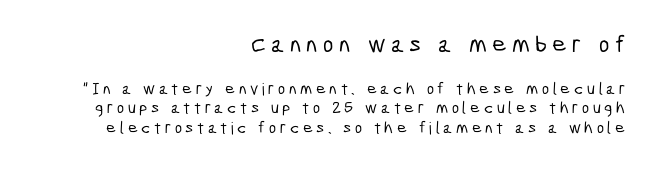
Horizontal alignment here is rightward, an uncommon choice for prose. The initial chunk of copy outweighs the following chunk in type size. Observe the wide spacing: letters keep a clear distance from each other. Check under the words: just untouched page. Is there much room between lines? No — they nearly touch.
